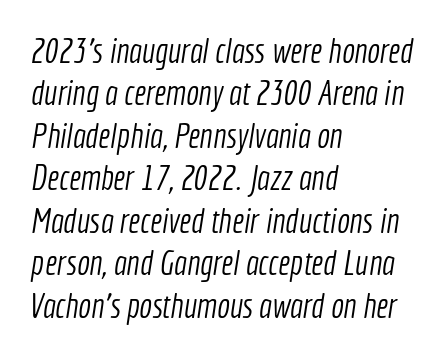
Q: Is the text bold? A: No.
Q: Is the typeface a serif or a sans-serif typeface? A: Sans-serif.
Q: Is the text underlined? A: No.
Q: How is the paragraph aligned? A: Left-aligned.
Q: Is the spacing between letters normal or unusually wide? A: Normal.
Q: Is the spacing between lines tight, normal or loose? A: Normal.
Q: Width (condensed, normal, or wide)? A: Condensed.
Q: x-height? A: Medium.
Q: Monospaced? A: No.
